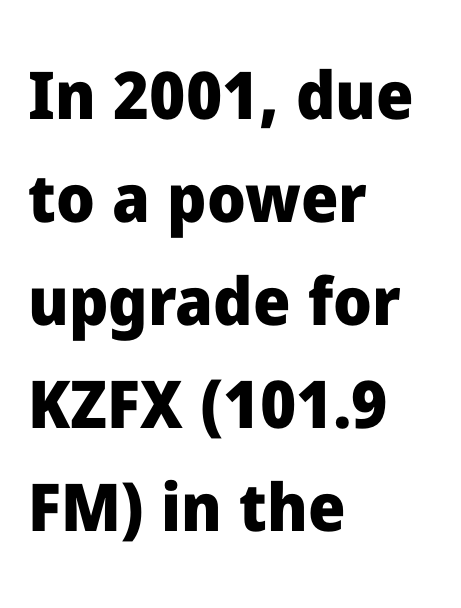
{"serif": "no", "italic": "no", "bold": "yes", "weight": "heavy", "width": "normal", "stroke_contrast": "low", "x_height": "medium", "monospaced": "no", "underline": "no", "align": "left", "line_spacing": "normal", "line_spacing_ratio": 1.56, "letter_spacing": "normal", "letter_spacing_em": 0.0, "glyph_px": 66}
